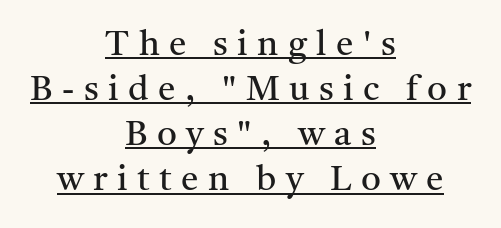
{"serif": "yes", "italic": "no", "bold": "no", "weight": "regular", "width": "normal", "stroke_contrast": "medium", "x_height": "medium", "monospaced": "no", "underline": "yes", "align": "center", "line_spacing": "normal", "line_spacing_ratio": 1.29, "letter_spacing": "wide", "letter_spacing_em": 0.27, "glyph_px": 35}
